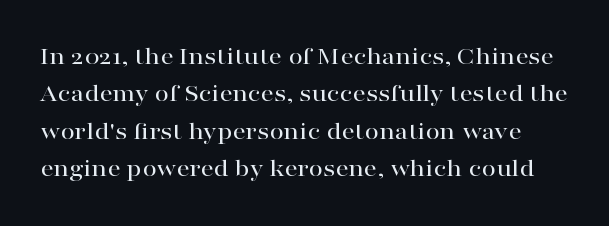
Q: Is the text italic (slanted)? A: No, it is upright.
Q: Is the text underlined? A: No.
Q: Is the spacing between letters normal or unusually wide? A: Normal.
Q: Is the spacing between lines tight, normal or loose? A: Normal.
